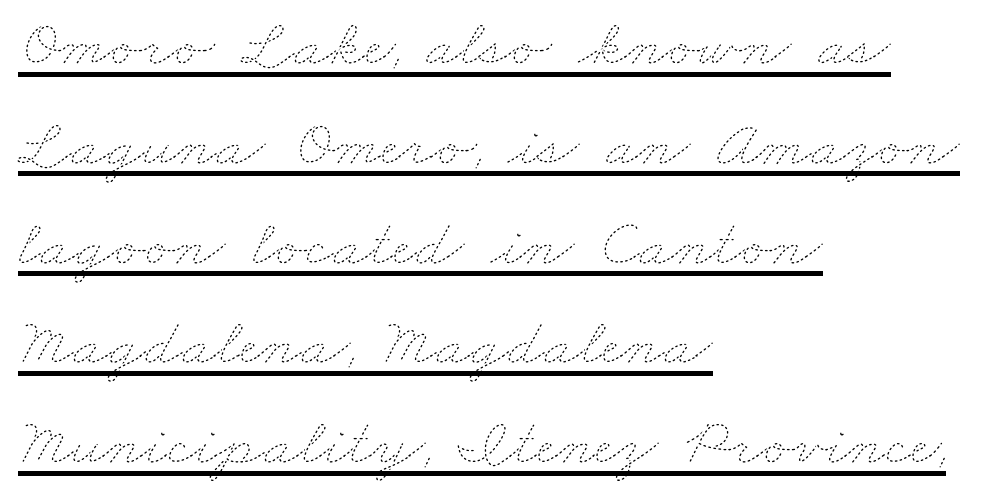
The image shows 67 px thin, wide type; set left-aligned, normal line spacing (1.49x), normal letter spacing, underlined; low stroke contrast and a small x-height.
